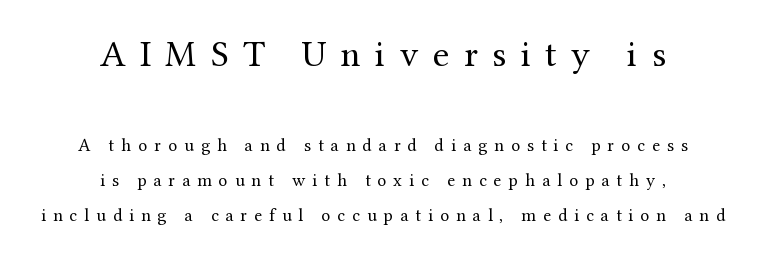
{"serif": "yes", "italic": "no", "bold": "no", "weight": "regular", "width": "normal", "stroke_contrast": "medium", "x_height": "medium", "monospaced": "no", "underline": "no", "align": "center", "line_spacing": "loose", "line_spacing_ratio": 1.95, "letter_spacing": "wide", "letter_spacing_em": 0.39, "larger_block": "first", "size_ratio": 2.06, "glyph_px": 37}
